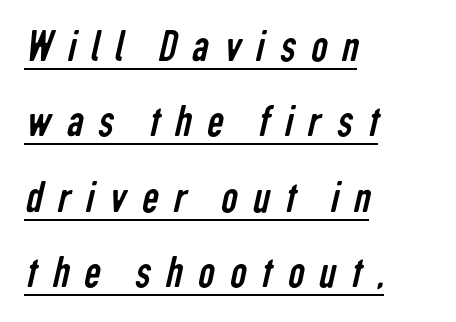
Q: Is the text bold? A: No.
Q: Is the typeface a serif or a sans-serif typeface? A: Sans-serif.
Q: Is the text underlined? A: Yes.
Q: How is the paragraph aligned? A: Left-aligned.
Q: Is the spacing between letters normal or unusually wide? A: Unusually wide.
Q: Is the spacing between lines tight, normal or loose? A: Normal.
Q: Width (condensed, normal, or wide)? A: Condensed.
Q: Stroke contrast? A: Low.
Q: x-height? A: Medium.
Q: Monospaced? A: No.
